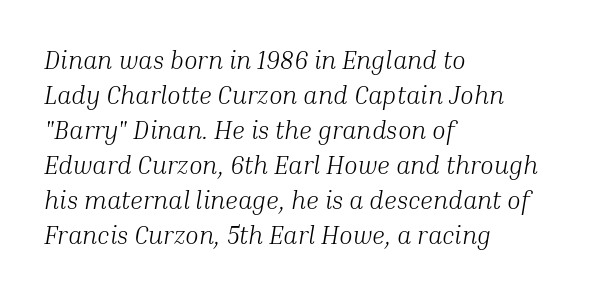
{"italic": "yes", "lean": "right", "slant_degrees": 10, "bold": "no", "underline": "no", "align": "left", "line_spacing": "normal", "line_spacing_ratio": 1.4, "letter_spacing": "normal", "letter_spacing_em": 0.0, "glyph_px": 25}
